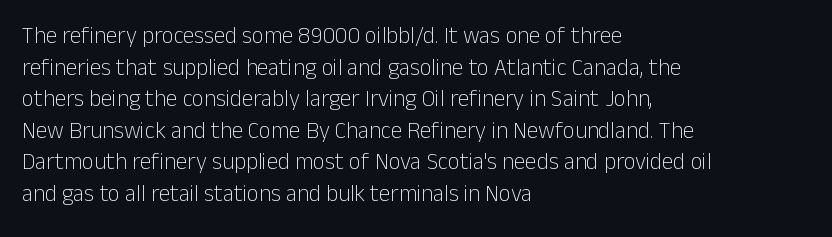
The image shows 23 px text type, upright; set left-aligned, normal line spacing (1.37x), normal letter spacing, not underlined.
